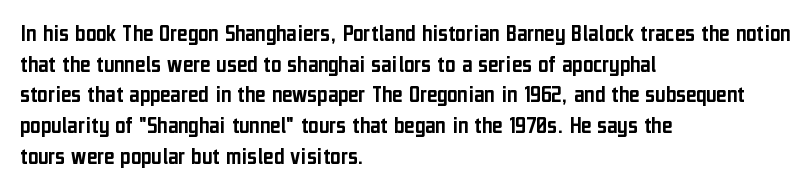
Which margin do the lines hug? The left one — the right edge is uneven. Bare-footed words on every line. Here the glyphs are tracked normally, forming tight word shapes. Does the lettering tilt? It doesn't — this is upright.
